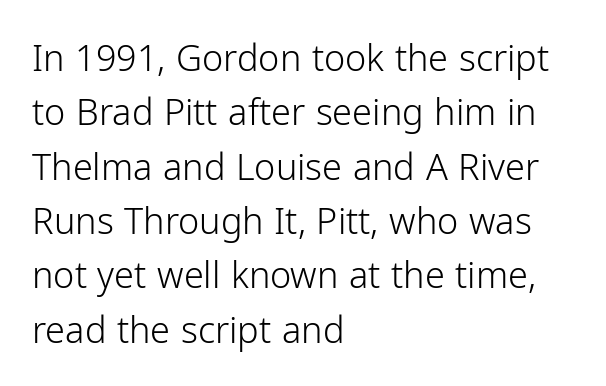
{"serif": "no", "italic": "no", "bold": "no", "weight": "light", "width": "normal", "stroke_contrast": "low", "x_height": "medium", "monospaced": "no", "underline": "no", "align": "left", "line_spacing": "normal", "line_spacing_ratio": 1.51, "letter_spacing": "normal", "letter_spacing_em": 0.0, "glyph_px": 36}
